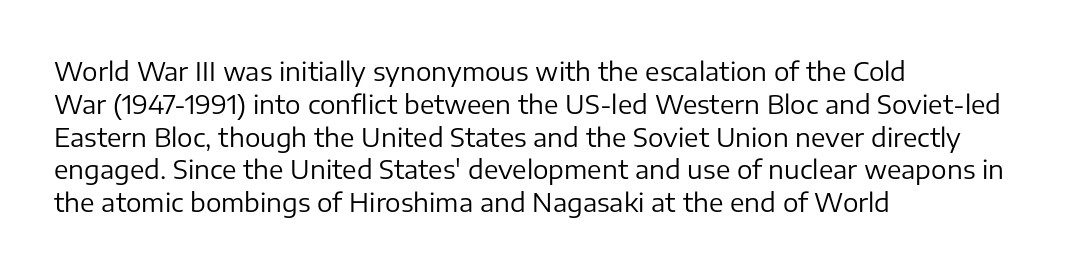
{"italic": "no", "bold": "no", "underline": "no", "align": "left", "line_spacing": "normal", "line_spacing_ratio": 1.26, "letter_spacing": "normal", "letter_spacing_em": 0.0, "glyph_px": 26}
